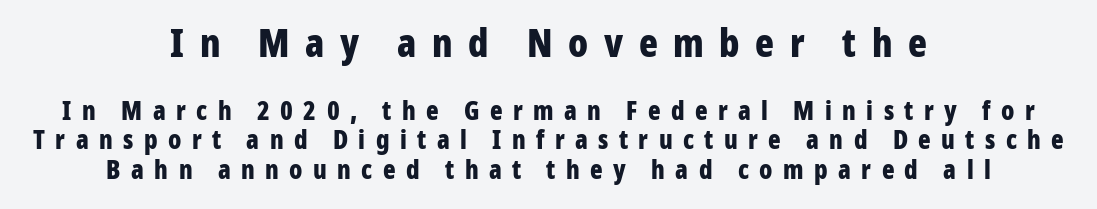
{"serif": "no", "italic": "no", "bold": "yes", "weight": "bold", "width": "condensed", "stroke_contrast": "low", "x_height": "medium", "monospaced": "no", "underline": "no", "align": "center", "line_spacing": "tight", "line_spacing_ratio": 1.14, "letter_spacing": "wide", "letter_spacing_em": 0.4, "larger_block": "first", "size_ratio": 1.5, "glyph_px": 39}
